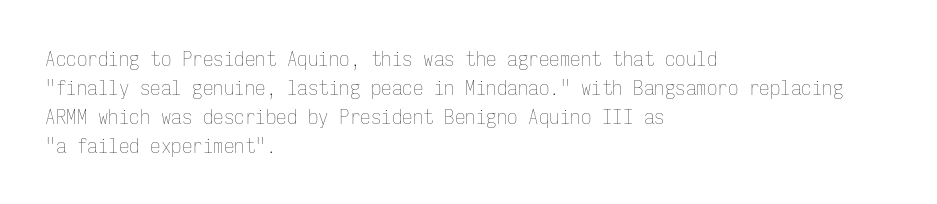
The image shows 21 px text type, upright; set left-aligned, normal line spacing (1.38x), normal letter spacing, not underlined.
